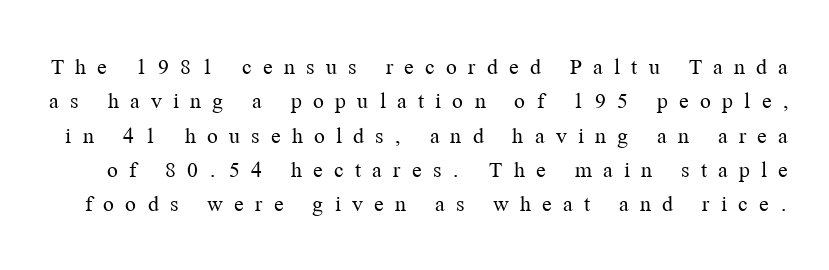
{"italic": "no", "bold": "no", "underline": "no", "line_spacing": "normal", "line_spacing_ratio": 1.43, "letter_spacing": "wide", "letter_spacing_em": 0.47, "glyph_px": 24}
